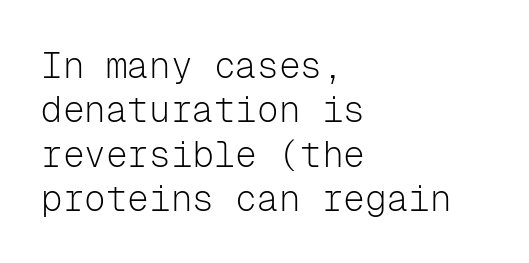
These lines are rendered in a fixed-pitch font. Which margin do the lines hug? The left one — the right edge is uneven. Italic: no, the glyphs are upright roman. What stands out about the letter spacing? Nothing — it is the standard amount. Each row of text sits above clean, open space.
